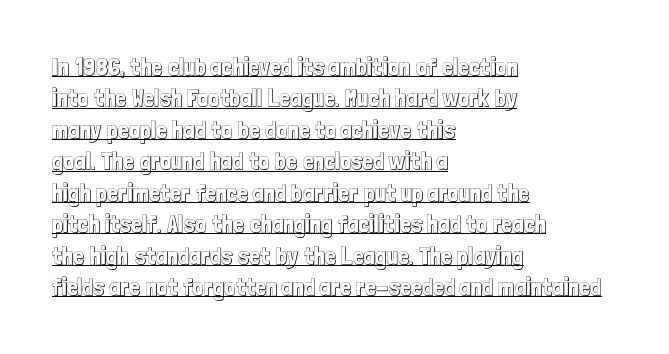
No italicization has been applied; the sample stays upright. Which margin do the lines hug? The left one — the right edge is uneven. The horizontal fit of the characters is conventional and even. This is underlined copy, the kind a proofreader might mark for attention.
